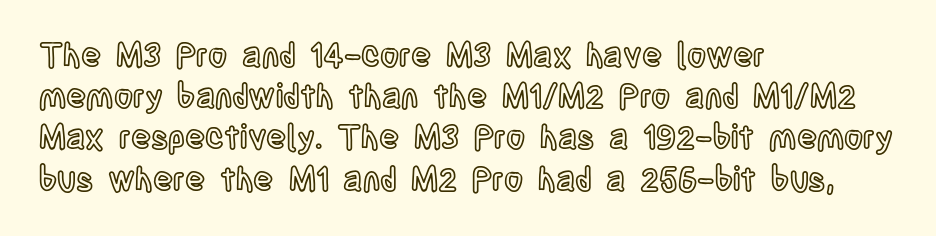
{"italic": "no", "width": "condensed", "x_height": "large", "monospaced": "no", "underline": "no", "align": "left", "line_spacing": "normal", "line_spacing_ratio": 1.25, "letter_spacing": "normal", "letter_spacing_em": 0.0, "glyph_px": 33}
